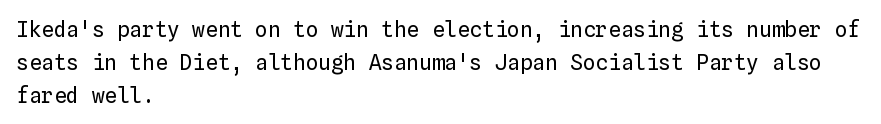
Q: Is the text bold? A: No.
Q: Is the text italic (slanted)? A: No, it is upright.
Q: Is the text underlined? A: No.
Q: How is the paragraph aligned? A: Left-aligned.
Q: Is the spacing between letters normal or unusually wide? A: Normal.
Q: Is the spacing between lines tight, normal or loose? A: Normal.
